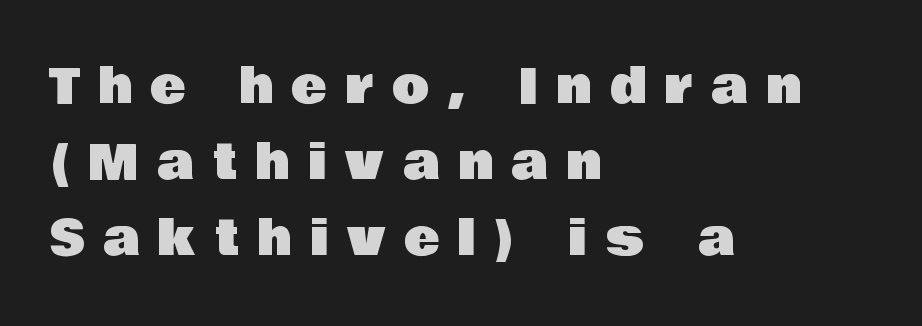
{"serif": "no", "italic": "no", "width": "normal", "stroke_contrast": "low", "x_height": "large", "monospaced": "no", "underline": "no", "align": "left", "line_spacing": "normal", "line_spacing_ratio": 1.58, "letter_spacing": "wide", "letter_spacing_em": 0.39, "glyph_px": 48}
